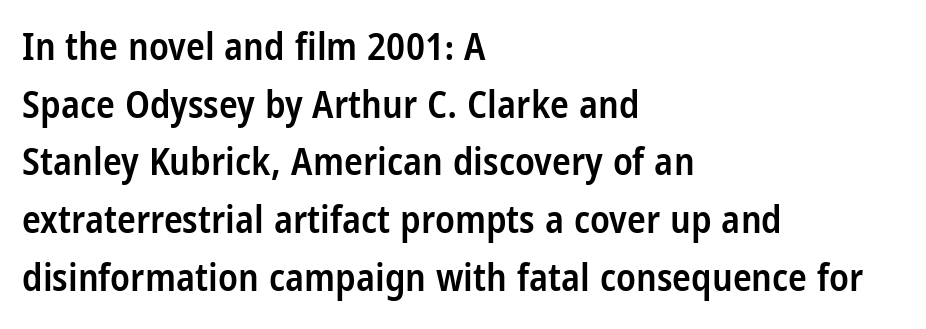
{"serif": "no", "italic": "no", "bold": "semi", "weight": "semibold", "width": "condensed", "stroke_contrast": "low", "x_height": "large", "monospaced": "no", "underline": "no", "align": "left", "line_spacing": "normal", "line_spacing_ratio": 1.48, "letter_spacing": "normal", "letter_spacing_em": 0.0, "glyph_px": 39}
